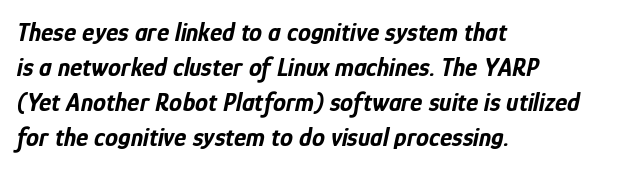
{"italic": "yes", "lean": "right", "slant_degrees": 12, "bold": "yes", "underline": "no", "align": "left", "line_spacing": "normal", "line_spacing_ratio": 1.35, "letter_spacing": "normal", "letter_spacing_em": 0.0, "glyph_px": 26}
